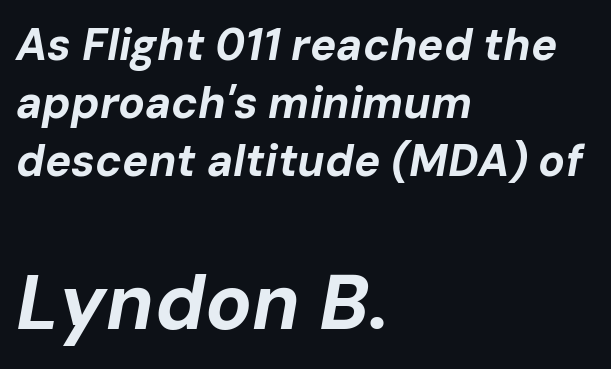
The image shows 77 px bold type, italic (leaning right); set left-aligned, normal line spacing (1.32x), normal letter spacing, not underlined; the second (bottom) block is 1.75x larger; low stroke contrast and a medium x-height.
